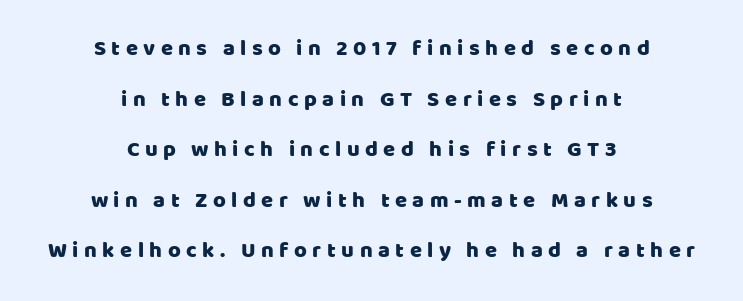
{"italic": "no", "underline": "no", "align": "center", "line_spacing": "loose", "line_spacing_ratio": 2.3, "letter_spacing": "wide", "letter_spacing_em": 0.25, "glyph_px": 22}
